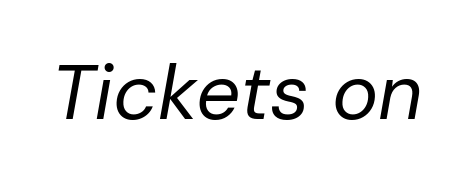
{"italic": "yes", "lean": "right", "slant_degrees": 10, "bold": "no", "weight": "regular", "width": "normal", "stroke_contrast": "low", "x_height": "medium", "monospaced": "no", "underline": "no", "letter_spacing": "normal", "letter_spacing_em": 0.0, "glyph_px": 78}
